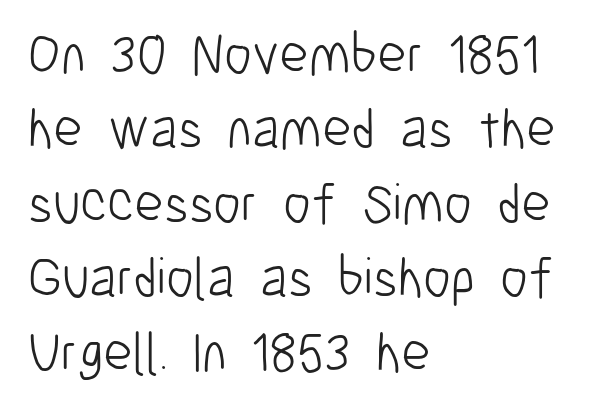
Descenders are the only things crossing below the line. Each letter keeps its own natural width here, so spacing adapts to shape. This sample uses a sans-serif face. The passage is arranged the way most books set body copy — flush left. The lettering stays uniformly vertical, giving the passage a roman look.
